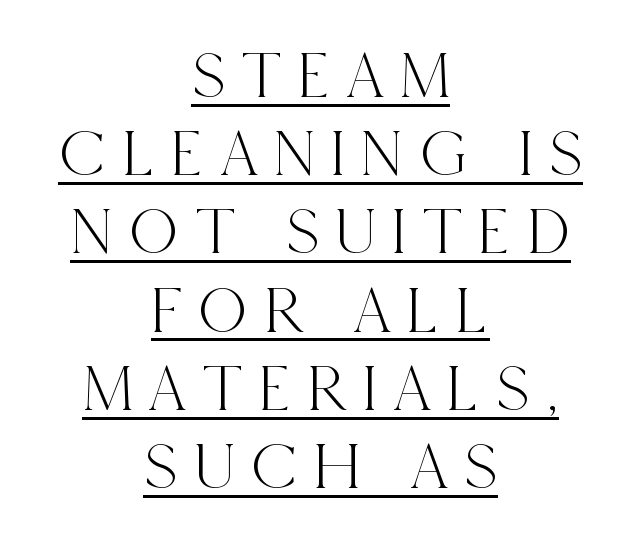
{"serif": "yes", "italic": "no", "width": "condensed", "x_height": "large", "monospaced": "no", "underline": "yes", "align": "center", "line_spacing": "tight", "line_spacing_ratio": 1.15, "letter_spacing": "wide", "letter_spacing_em": 0.24, "glyph_px": 68}
